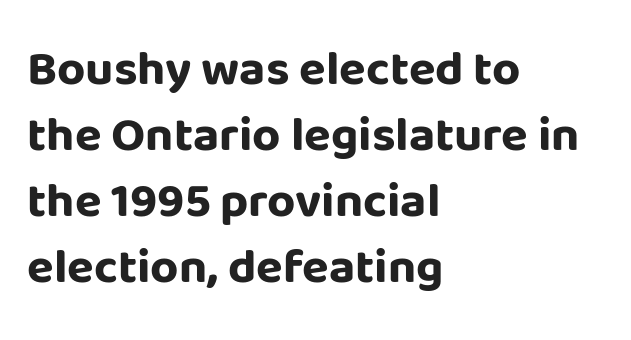
The image shows 49 px bold sans-serif type, upright; set left-aligned, normal line spacing (1.35x), normal letter spacing, not underlined; low stroke contrast and a large x-height.
